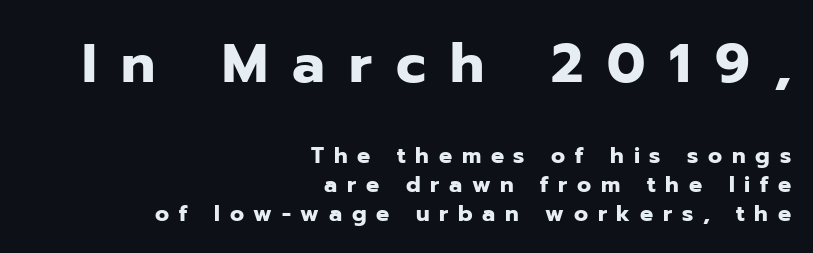
{"serif": "no", "italic": "no", "bold": "yes", "weight": "heavy", "width": "normal", "stroke_contrast": "low", "x_height": "medium", "monospaced": "no", "underline": "no", "align": "right", "line_spacing": "normal", "line_spacing_ratio": 1.32, "letter_spacing": "wide", "letter_spacing_em": 0.44, "larger_block": "first", "size_ratio": 2.5, "glyph_px": 55}
